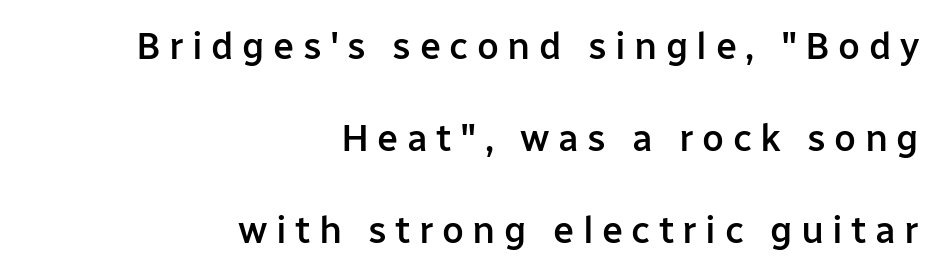
Compared with an ordinary text face, these strokes are moderately heavier — a semibold. Substantial extra tracking has been applied to these lines. Descender tails drop into unmarked territory. Italic: no, the glyphs are upright roman. Each letter keeps its own natural width here, so spacing adapts to shape.
